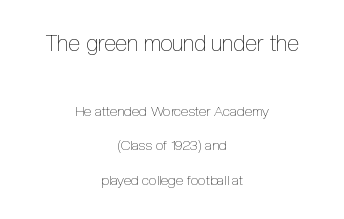
Visually, the top section dominates because its glyphs are scaled up. Rule under the text: the space is simply empty. These lines were composed using upright roman letters. Is the stroke heavy? The answer is a plain regular-or-lighter. Alignment: centered.
